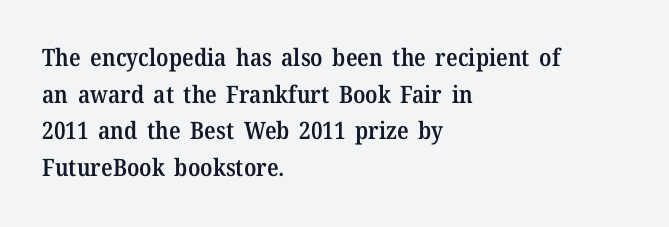
If you drew a line through each stem, it would be perfectly vertical. Each line starts at the same left margin while the right side varies. The string is rendered with underlining switched off. In terms of weight, the rendering is demibold, just under bold.
